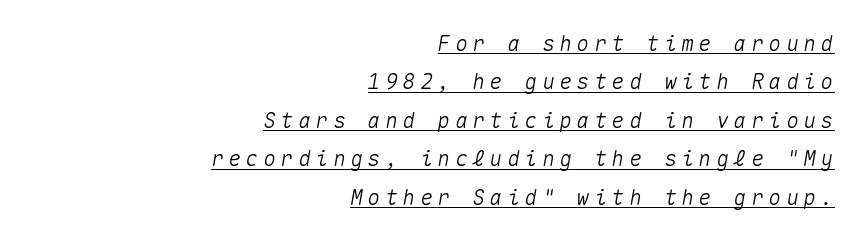
Q: Is the text italic (slanted)? A: Yes, it leans right by about 10 degrees.
Q: Is the text underlined? A: Yes.
Q: How is the paragraph aligned? A: Right-aligned.
Q: Is the spacing between letters normal or unusually wide? A: Unusually wide.
